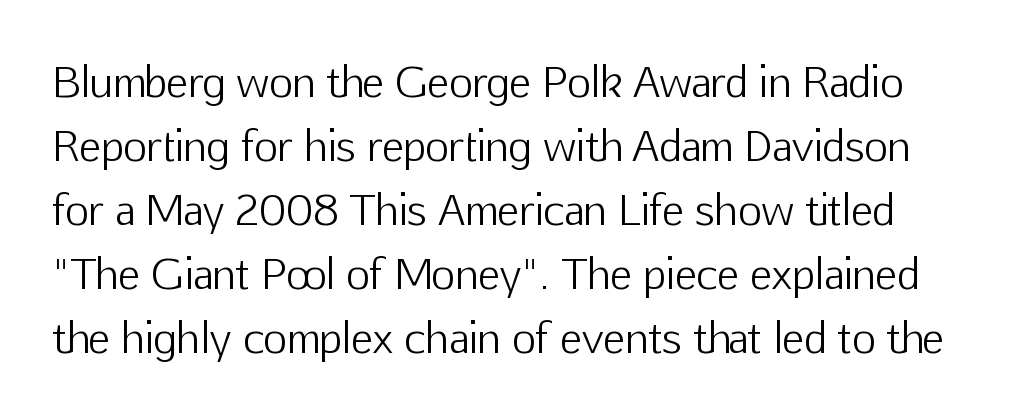
{"serif": "no", "italic": "no", "bold": "no", "weight": "light", "width": "normal", "stroke_contrast": "low", "x_height": "medium", "monospaced": "no", "underline": "no", "line_spacing": "normal", "line_spacing_ratio": 1.56, "letter_spacing": "normal", "letter_spacing_em": 0.0, "glyph_px": 41}
